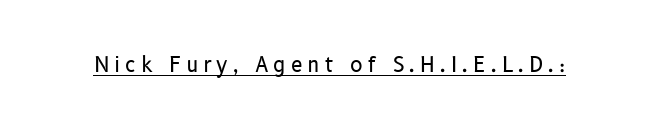
{"italic": "no", "bold": "no", "underline": "yes", "letter_spacing": "wide", "letter_spacing_em": 0.23, "glyph_px": 21}
